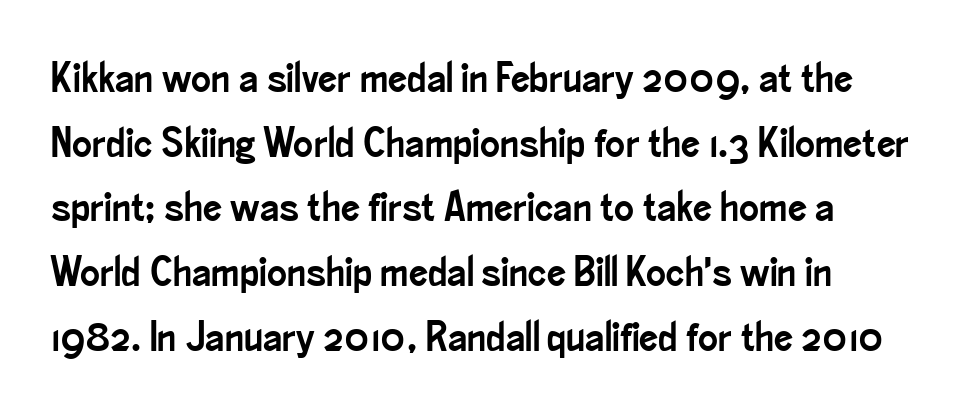
Characters remain perfectly vertical along every line. Just letters on the line, the space beneath them empty. Is this a sans? Yes — the strokes have no serifs. Regarding leading, the lines here are spaced in the standard way. The gaps between neighbouring characters are ordinary and unremarkable. The passage is arranged the way most books set body copy — flush left.
